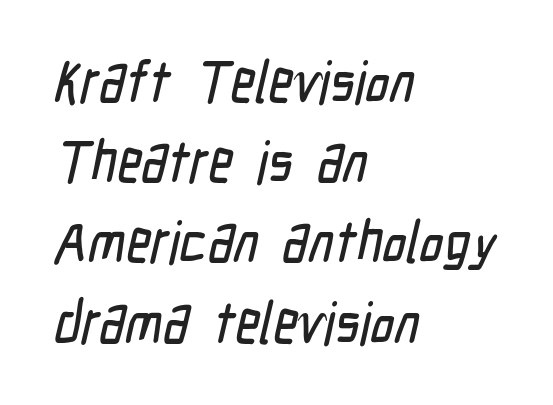
Think of a printed novel: that variable character pitch is what you see here. I'd call this a sans setting — the letters go barefoot. In CSS terms this would be text-align: left. The glyphs are unaccompanied by any horizontal stroke below them. The rendering uses a moderate line-height, typical for paragraphs.
